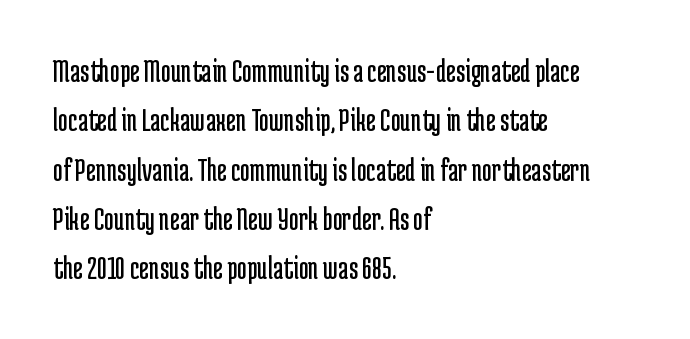
The image shows 34 px regular-weight, condensed sans-serif type, upright; set left-aligned, normal line spacing (1.45x), normal letter spacing, not underlined; low stroke contrast and a medium x-height.
